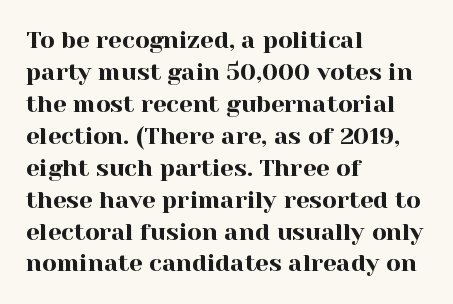
No italicization has been applied; the sample stays upright. The vertical gap from one line to the next is medium. Standard letterfit; no display-style spreading of the glyphs. The passage is arranged the way most books set body copy — flush left. Rule under the text: the space is simply empty.
